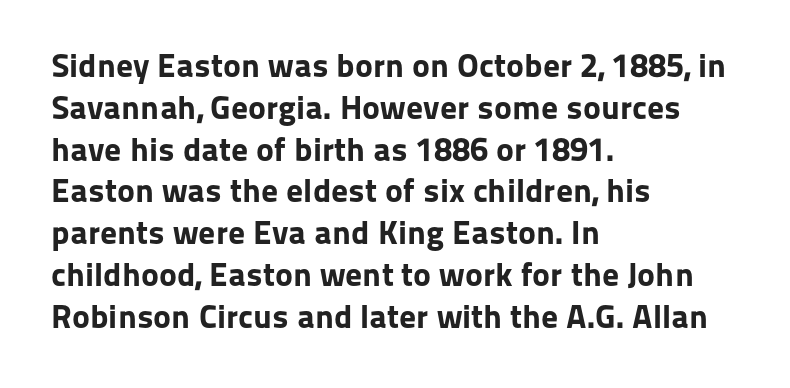
The image shows 34 px bold sans-serif type, upright; set left-aligned, line spacing 1.23x, normal letter spacing, not underlined; low stroke contrast and a medium x-height.
